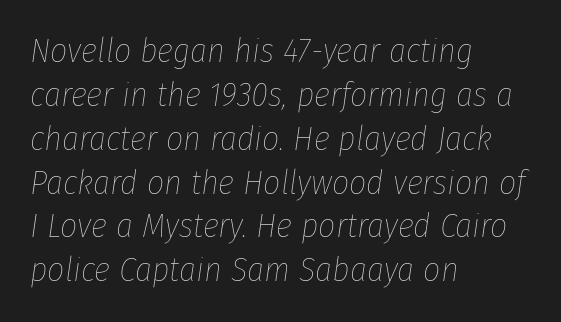
The image shows 34 px thin, condensed type, italic (leaning right); set left-aligned, normal line spacing (1.29x), normal letter spacing, not underlined; low stroke contrast and a medium x-height.
